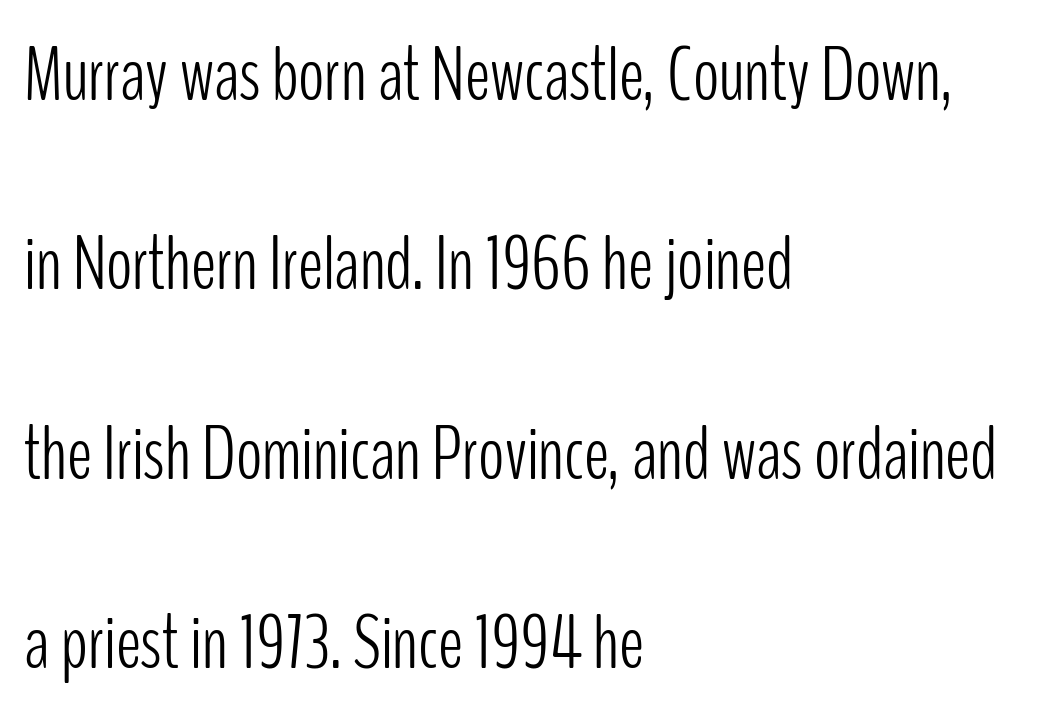
The characters are drawn with everyday or finer stroke widths. This sample has the flowing, uneven cadence of proportional lettering. The foot of each line stays bare and open. The designer dialed line spacing up above the default. Default kerning and tracking; the words read as compact shapes. The paragraph shown leans on its left margin.
